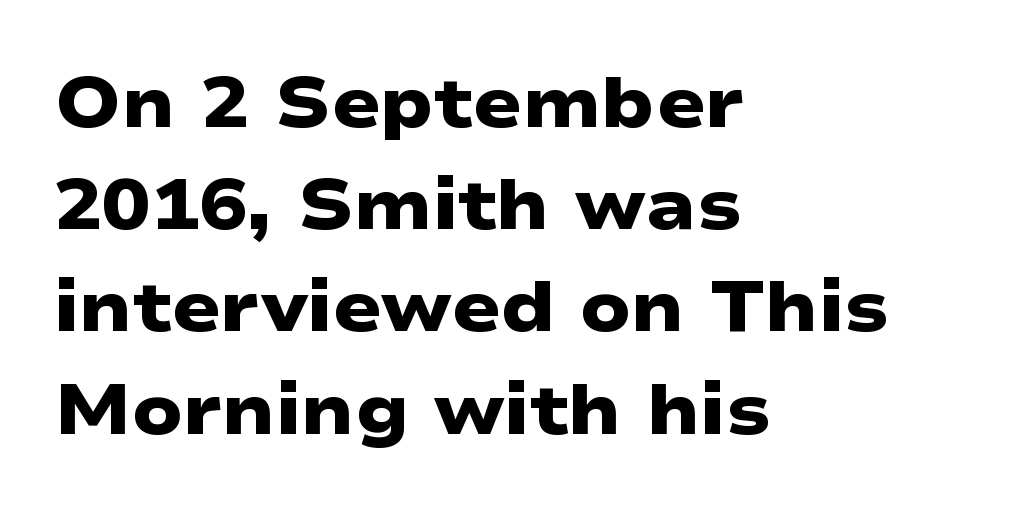
Q: Is the text bold? A: Yes.
Q: Is the typeface a serif or a sans-serif typeface? A: Sans-serif.
Q: Is the text underlined? A: No.
Q: How is the paragraph aligned? A: Left-aligned.
Q: Is the spacing between letters normal or unusually wide? A: Normal.
Q: Is the spacing between lines tight, normal or loose? A: Normal.
Q: Width (condensed, normal, or wide)? A: Wide.
Q: Stroke contrast? A: Low.
Q: x-height? A: Medium.
Q: Monospaced? A: No.
